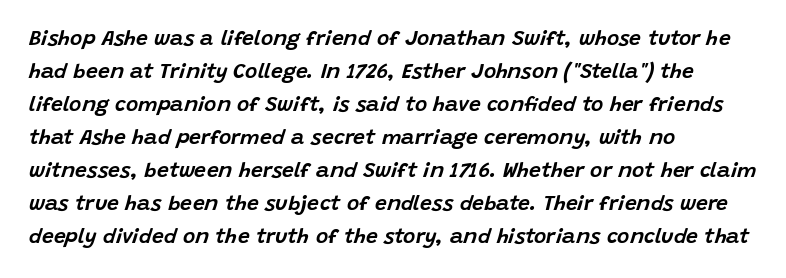
The typography opts for an oblique posture over an upright one. Normally led — the rows are evenly, conventionally spaced. Tracking here is standard; glyphs follow each other at the usual distance. A bare baseline throughout the passage. Horizontal alignment here is leftward, the default for most running prose.
